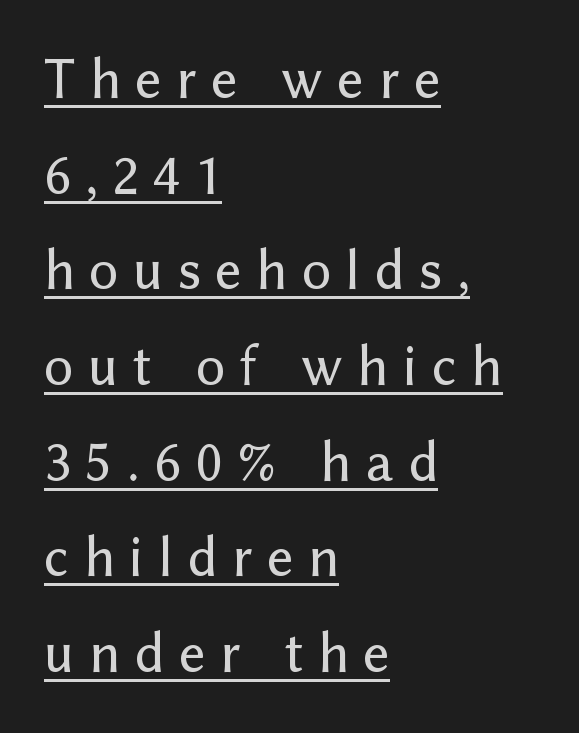
{"serif": "no", "italic": "no", "width": "normal", "stroke_contrast": "low", "x_height": "medium", "monospaced": "no", "underline": "yes", "align": "left", "line_spacing": "normal", "line_spacing_ratio": 1.65, "letter_spacing": "wide", "letter_spacing_em": 0.25, "glyph_px": 58}
